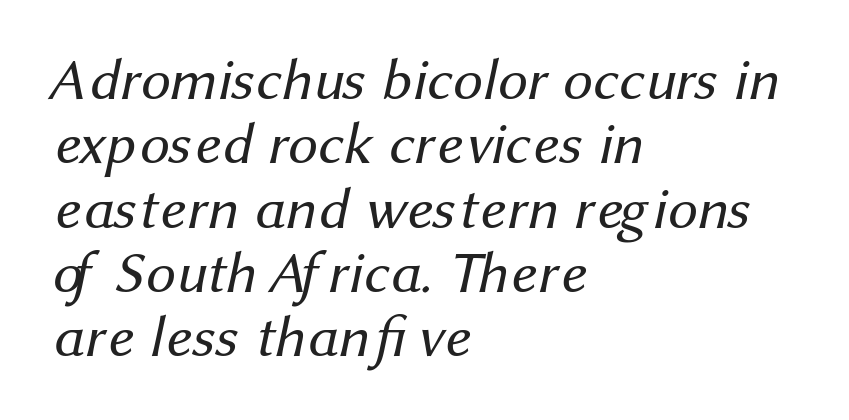
Q: Is the text bold? A: No.
Q: Is the typeface a serif or a sans-serif typeface? A: Sans-serif.
Q: Is the text underlined? A: No.
Q: How is the paragraph aligned? A: Left-aligned.
Q: Is the spacing between letters normal or unusually wide? A: Normal.
Q: Is the spacing between lines tight, normal or loose? A: Tight.
Q: Width (condensed, normal, or wide)? A: Normal.
Q: Stroke contrast? A: Medium.
Q: x-height? A: Medium.
Q: Monospaced? A: No.
